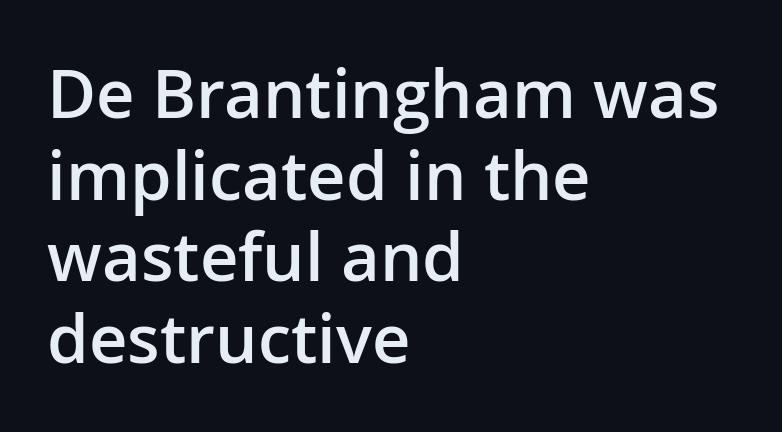
Just letters on the line, the space beneath them empty. Line starts are locked; line ends wander. Spacing verdict: proportional, widths tailored to each character. Stroke terminals: plain, sans-serif. Posture: upright roman.
